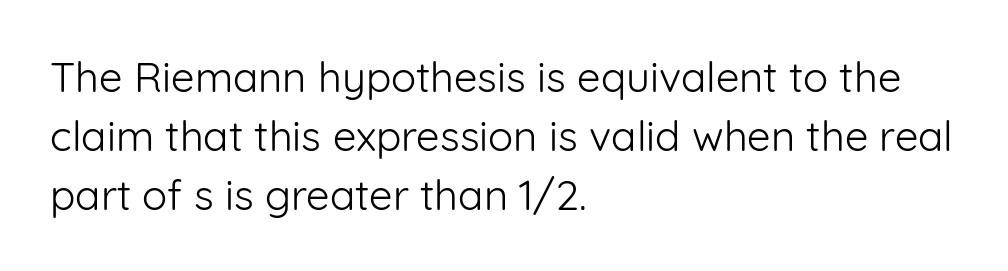
{"serif": "no", "italic": "no", "bold": "no", "weight": "light", "width": "normal", "stroke_contrast": "low", "x_height": "medium", "monospaced": "no", "underline": "no", "align": "left", "line_spacing": "normal", "line_spacing_ratio": 1.4, "letter_spacing": "normal", "letter_spacing_em": 0.0, "glyph_px": 42}
